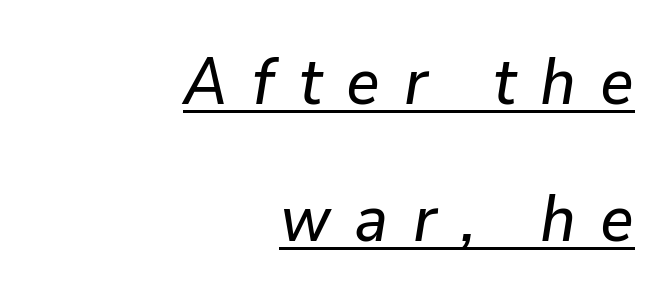
Q: Is the text italic (slanted)? A: Yes, it leans right by about 9 degrees.
Q: Is the text underlined? A: Yes.
Q: How is the paragraph aligned? A: Right-aligned.
Q: Is the spacing between letters normal or unusually wide? A: Unusually wide.
Q: Is the spacing between lines tight, normal or loose? A: Loose.
Q: Width (condensed, normal, or wide)? A: Normal.
Q: Stroke contrast? A: Low.
Q: x-height? A: Medium.
Q: Monospaced? A: No.
